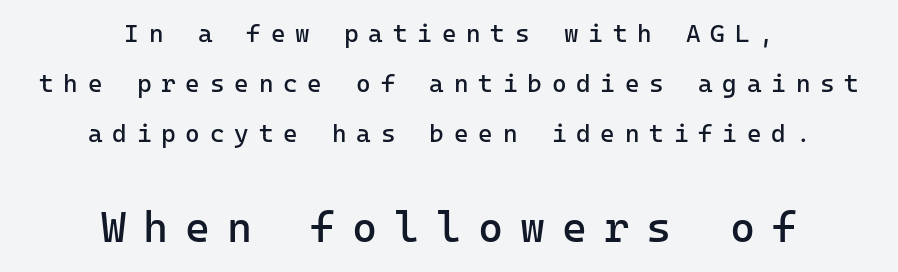
Compared with a flush-left layout, this one balances lines on the center instead. The letterforms stand isolated, each surrounded by extra space. This reads as an unemphasized weight, regular at the heaviest. When letters stand straight like this, we call the style roman or upright. Regarding serifs, this sample does without them. Decoration check: the copy has no underline.
